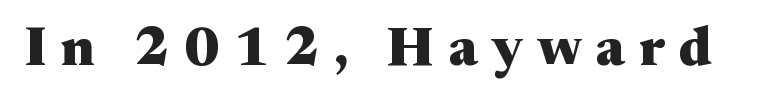
The image shows 54 px heavy, wide serif type, upright; set unusually wide letter spacing (+0.26 em), not underlined; medium stroke contrast and a medium x-height.
